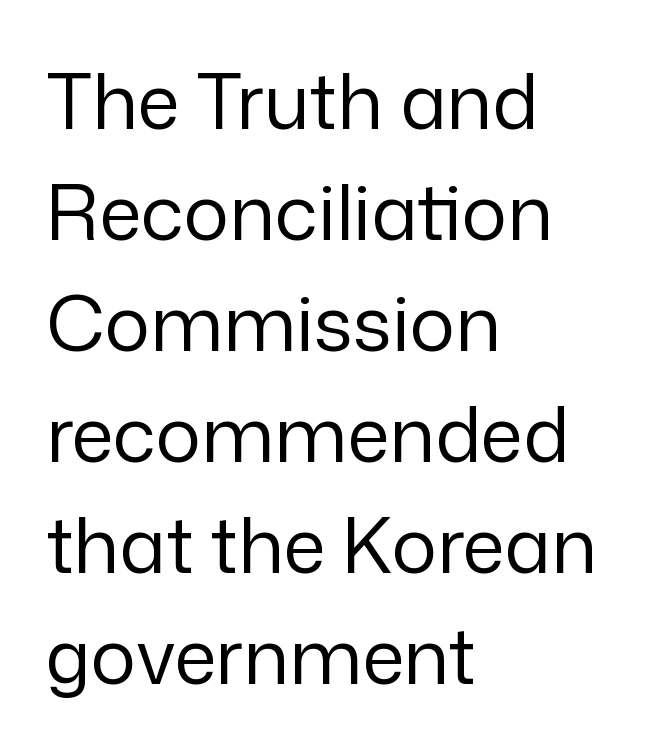
{"serif": "no", "italic": "no", "bold": "no", "weight": "regular", "width": "normal", "stroke_contrast": "low", "x_height": "medium", "monospaced": "no", "underline": "no", "align": "left", "line_spacing": "normal", "line_spacing_ratio": 1.46, "letter_spacing": "normal", "letter_spacing_em": 0.0, "glyph_px": 76}
